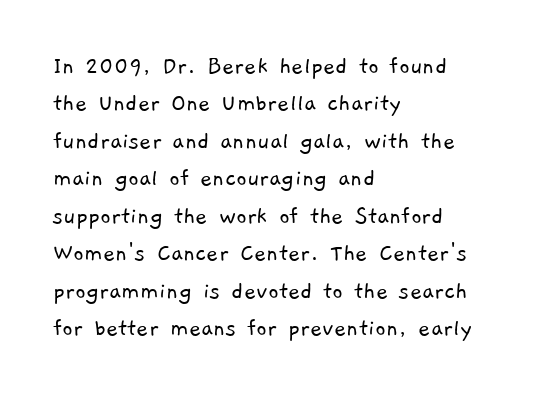
Q: Is the text bold? A: No.
Q: Is the text underlined? A: No.
Q: How is the paragraph aligned? A: Left-aligned.
Q: Is the spacing between letters normal or unusually wide? A: Normal.
Q: Is the spacing between lines tight, normal or loose? A: Normal.
